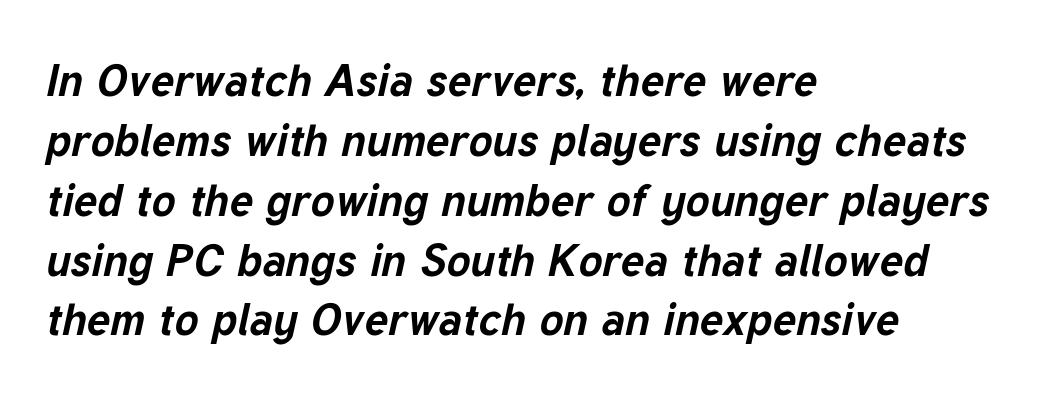
Its strokes are broad and dark, the hallmark of bold type. Here the glyphs are tracked normally, forming tight word shapes. Any mark beneath the type? The region is blank. The vertical gap from one line to the next is medium. Leftover space on each line is placed entirely after the last word.
